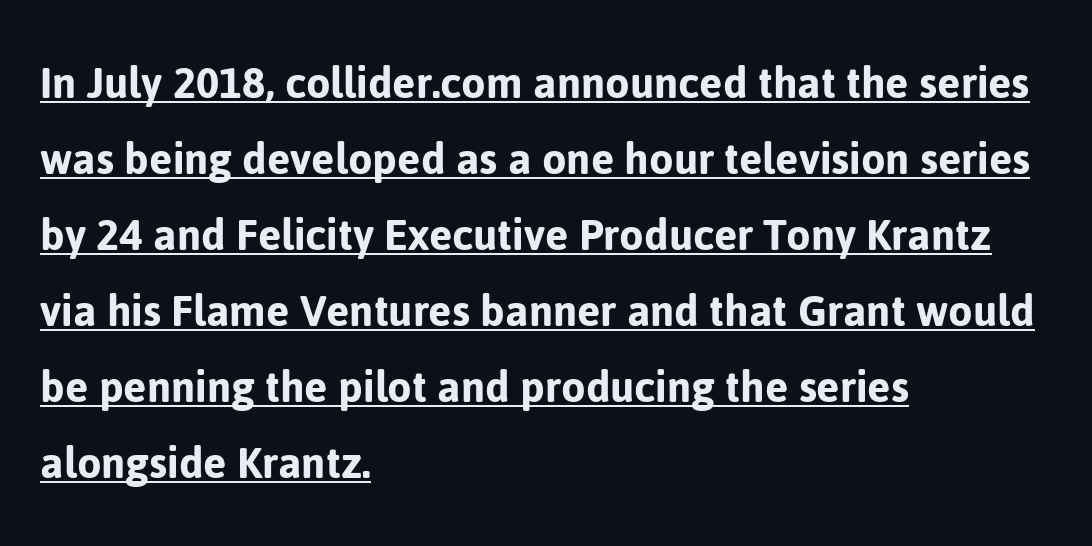
{"serif": "no", "italic": "no", "width": "normal", "stroke_contrast": "low", "x_height": "medium", "monospaced": "no", "underline": "yes", "align": "left", "line_spacing": "normal", "line_spacing_ratio": 1.52, "letter_spacing": "normal", "letter_spacing_em": 0.0, "glyph_px": 50}
